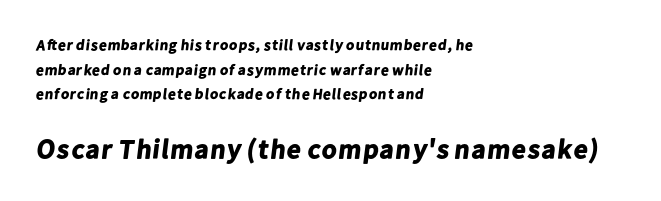
{"bold": "yes", "underline": "no", "align": "left", "line_spacing": "normal", "line_spacing_ratio": 1.65, "letter_spacing": "normal", "letter_spacing_em": 0.0, "larger_block": "second", "size_ratio": 1.8, "glyph_px": 27}
